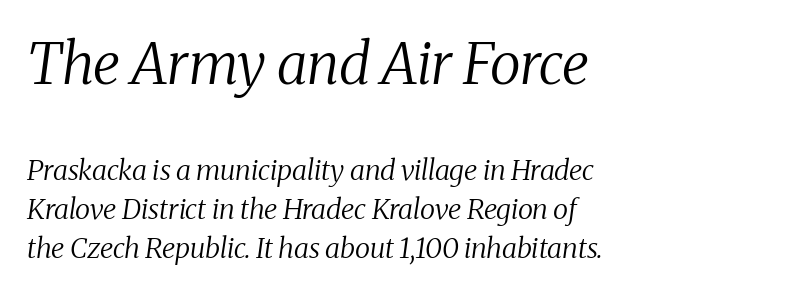
{"serif": "yes", "italic": "yes", "lean": "right", "slant_degrees": 8, "bold": "no", "weight": "regular", "width": "normal", "stroke_contrast": "medium", "x_height": "medium", "monospaced": "no", "underline": "no", "align": "left", "line_spacing": "normal", "line_spacing_ratio": 1.39, "letter_spacing": "normal", "letter_spacing_em": 0.0, "larger_block": "first", "size_ratio": 2.04, "glyph_px": 57}
